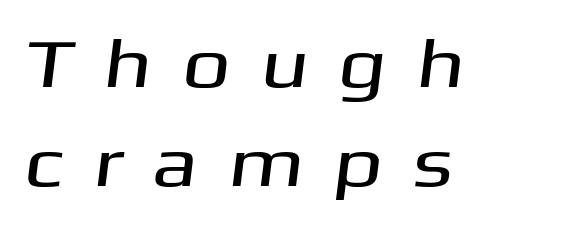
{"serif": "no", "width": "wide", "stroke_contrast": "medium", "x_height": "medium", "monospaced": "no", "underline": "no", "align": "left", "line_spacing": "normal", "line_spacing_ratio": 1.44, "letter_spacing": "wide", "letter_spacing_em": 0.42, "glyph_px": 69}
